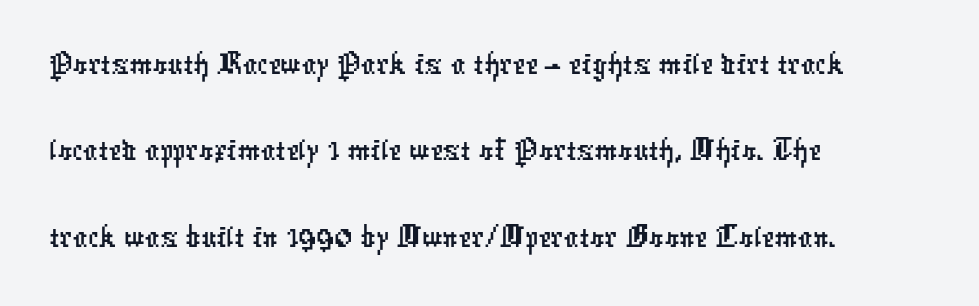
Q: Is the typeface a serif or a sans-serif typeface? A: Sans-serif.
Q: Is the text underlined? A: No.
Q: How is the paragraph aligned? A: Left-aligned.
Q: Is the spacing between letters normal or unusually wide? A: Normal.
Q: Width (condensed, normal, or wide)? A: Condensed.
Q: Stroke contrast? A: Low.
Q: x-height? A: Medium.
Q: Monospaced? A: No.
